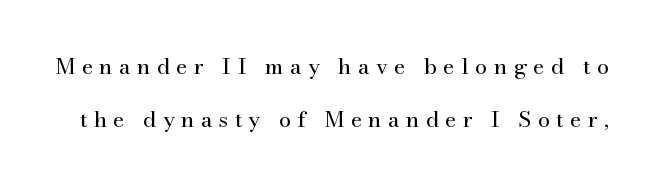
Observe the wide spacing: letters keep a clear distance from each other. Nothing heavy about these letters — not bold at all. Bare-footed words on every line. A great deal of white space separates one row of letters from the next. Posture: straight, roman, zero tilt.
